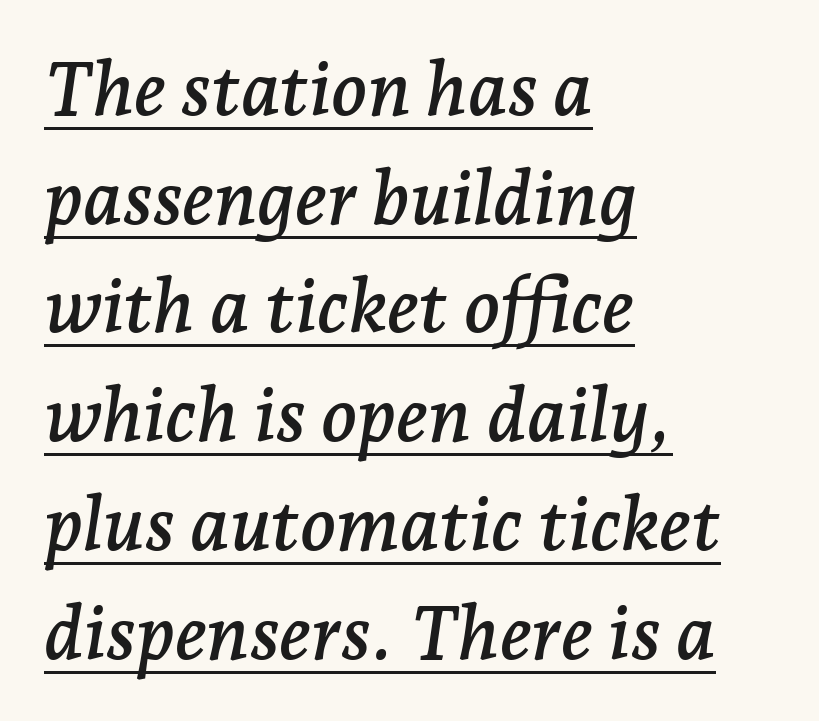
Q: Is the text italic (slanted)? A: Yes, it leans right by about 7 degrees.
Q: Is the typeface a serif or a sans-serif typeface? A: Serif.
Q: Is the text underlined? A: Yes.
Q: How is the paragraph aligned? A: Left-aligned.
Q: Is the spacing between letters normal or unusually wide? A: Normal.
Q: Is the spacing between lines tight, normal or loose? A: Normal.
Q: Width (condensed, normal, or wide)? A: Normal.
Q: Stroke contrast? A: Low.
Q: x-height? A: Medium.
Q: Monospaced? A: No.
